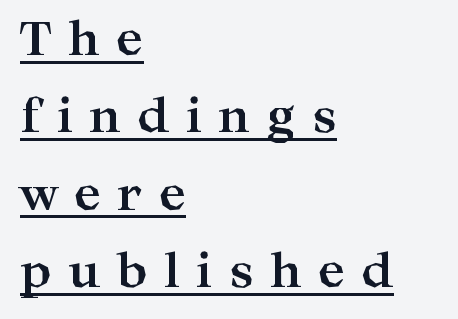
Strong, thick strokes mark this as bold type. Is there much room between lines? A standard amount, neither cramped nor airy. Upright lettering throughout. Is this a fixed-width face? No — the glyphs have proportional, varying widths.
